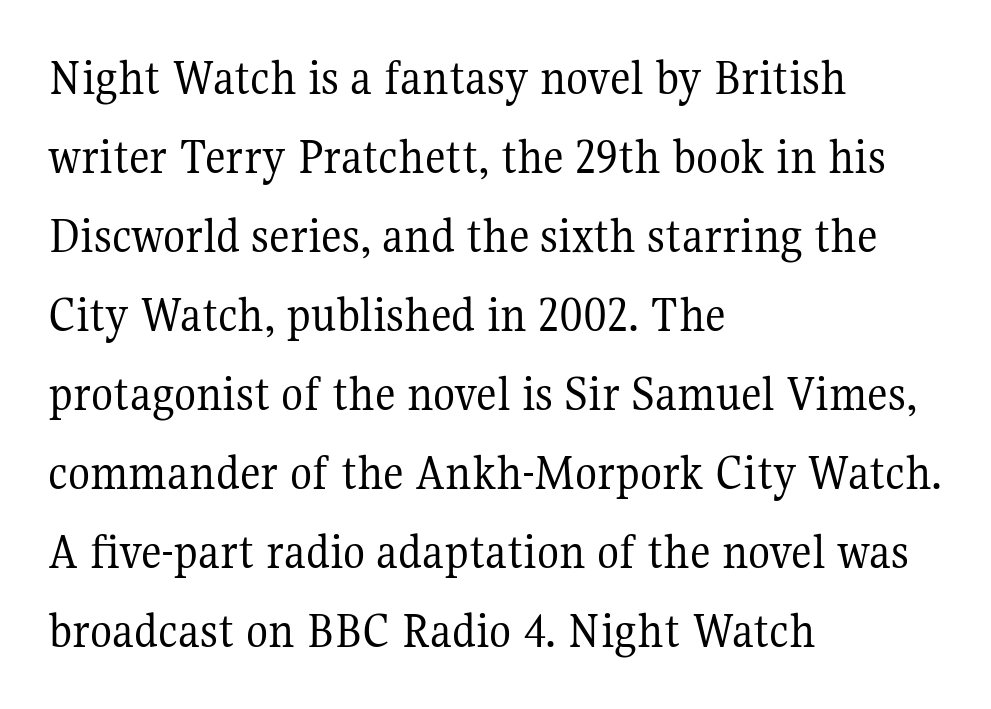
{"serif": "yes", "italic": "no", "bold": "no", "weight": "regular", "width": "normal", "stroke_contrast": "medium", "x_height": "medium", "monospaced": "no", "underline": "no", "align": "left", "line_spacing": "normal", "line_spacing_ratio": 1.55, "letter_spacing": "normal", "letter_spacing_em": 0.0, "glyph_px": 51}
